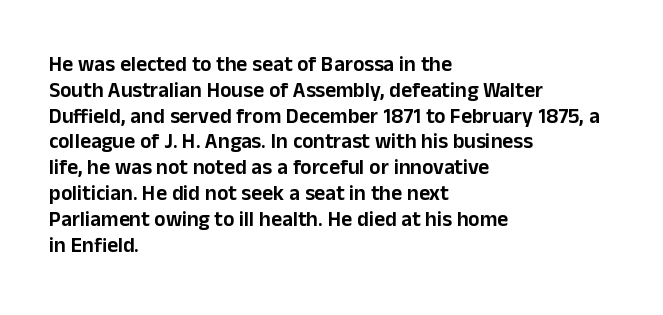
{"italic": "no", "underline": "no", "align": "left", "line_spacing_ratio": 1.23, "letter_spacing": "normal", "letter_spacing_em": 0.0, "glyph_px": 21}
